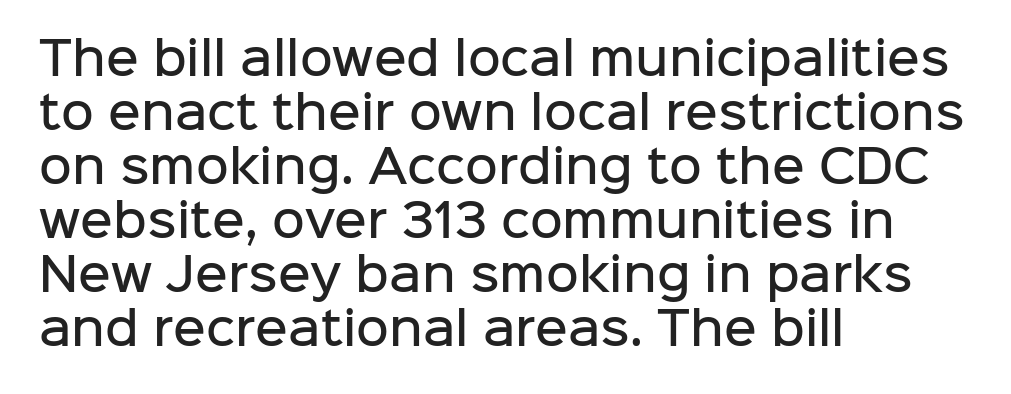
Letters rest on an invisible, unmarked baseline. This sample is left-justified, so line endings fall wherever the words run out. The rendering uses natural spacing where letterforms have individual widths. The letters stand straight up with perfectly vertical stems. Default kerning and tracking; the words read as compact shapes. A sans-serif font was chosen for this passage.
